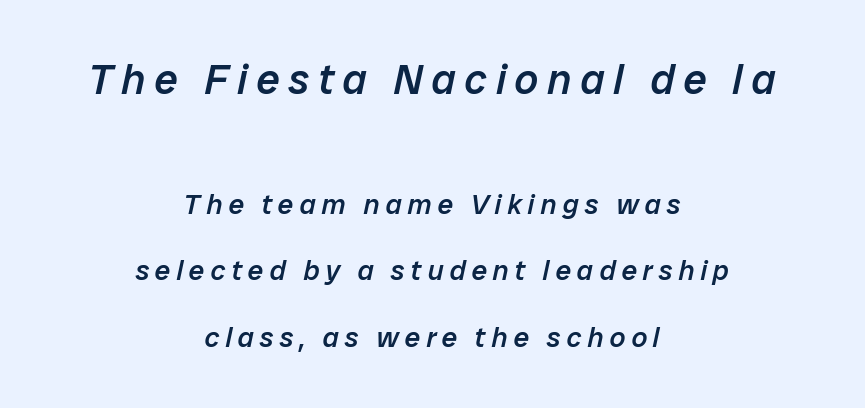
Observe the lean: these are italic letterforms. Do the characters align in a grid? No, the font is proportional. Horizontal alignment here is central, giving a formal, balanced look. The face used here is a semibold: visibly heavier than regular, lighter than bold.
